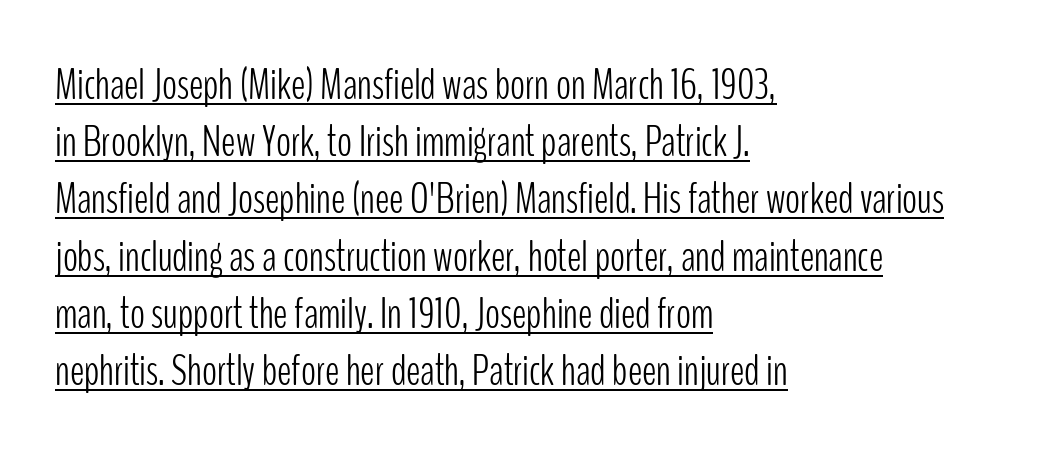
Q: Is the text bold? A: No.
Q: Is the text italic (slanted)? A: No, it is upright.
Q: Is the typeface a serif or a sans-serif typeface? A: Sans-serif.
Q: Is the text underlined? A: Yes.
Q: How is the paragraph aligned? A: Left-aligned.
Q: Is the spacing between letters normal or unusually wide? A: Normal.
Q: Is the spacing between lines tight, normal or loose? A: Normal.
Q: Width (condensed, normal, or wide)? A: Condensed.
Q: Stroke contrast? A: Low.
Q: x-height? A: Medium.
Q: Monospaced? A: No.
